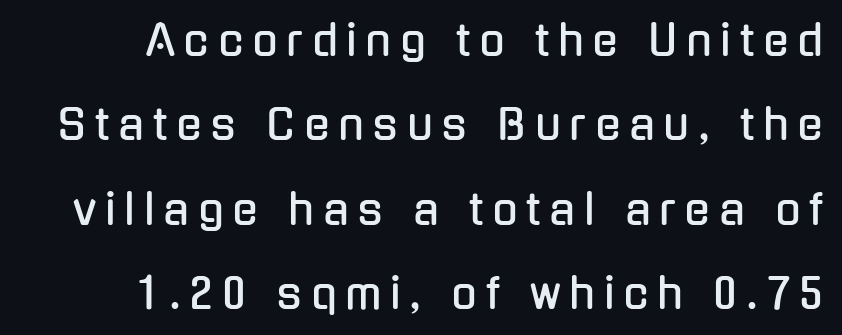
Q: Is the text italic (slanted)? A: No, it is upright.
Q: Is the typeface a serif or a sans-serif typeface? A: Sans-serif.
Q: Is the text underlined? A: No.
Q: Is the spacing between letters normal or unusually wide? A: Unusually wide.
Q: Is the spacing between lines tight, normal or loose? A: Loose.
Q: Width (condensed, normal, or wide)? A: Condensed.
Q: Stroke contrast? A: Low.
Q: x-height? A: Medium.
Q: Monospaced? A: No.
